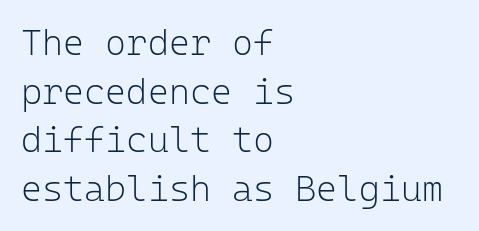
{"serif": "no", "italic": "no", "bold": "no", "weight": "light", "width": "normal", "stroke_contrast": "low", "x_height": "medium", "monospaced": "yes", "underline": "no", "align": "left", "line_spacing": "normal", "line_spacing_ratio": 1.35, "letter_spacing": "normal", "letter_spacing_em": 0.0, "glyph_px": 36}
